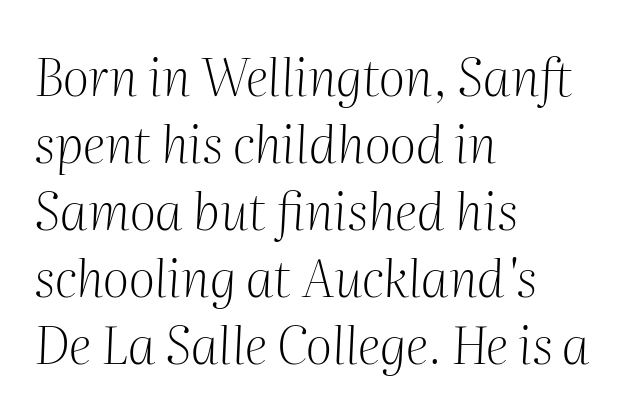
Beneath every word, the page is bare. Varying glyph widths throughout — classic text-font behaviour. Every row of glyphs begins at an identical x-position on the left. Stem width sits at or under what a default text font uses.
